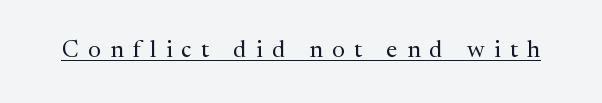
{"italic": "no", "bold": "no", "underline": "yes", "letter_spacing": "wide", "letter_spacing_em": 0.39, "glyph_px": 24}
